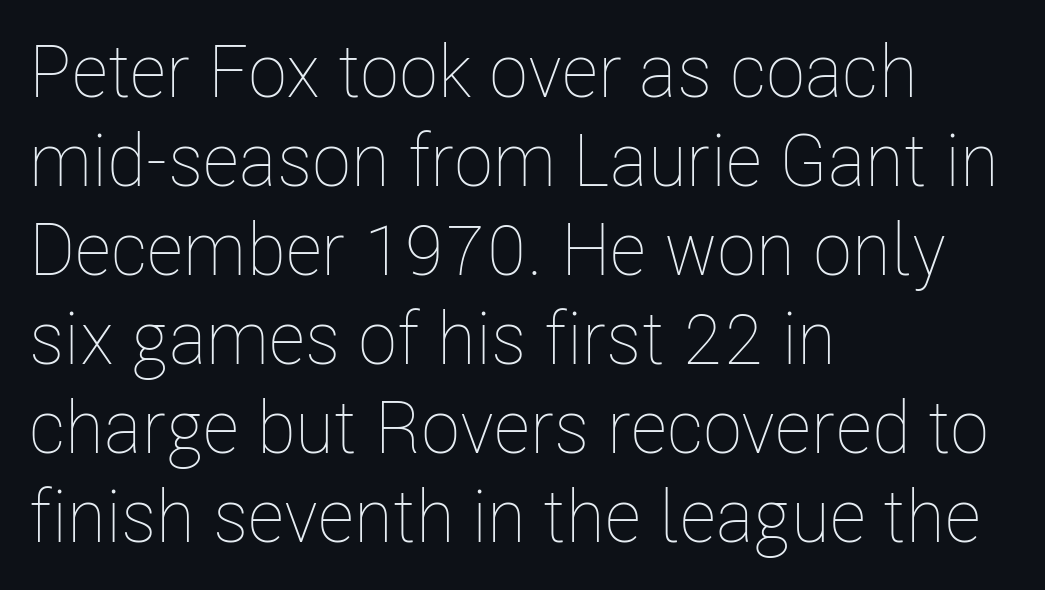
{"italic": "no", "bold": "no", "weight": "thin", "width": "condensed", "stroke_contrast": "low", "x_height": "medium", "monospaced": "no", "underline": "no", "align": "left", "line_spacing_ratio": 1.22, "letter_spacing": "normal", "letter_spacing_em": 0.0, "glyph_px": 73}
